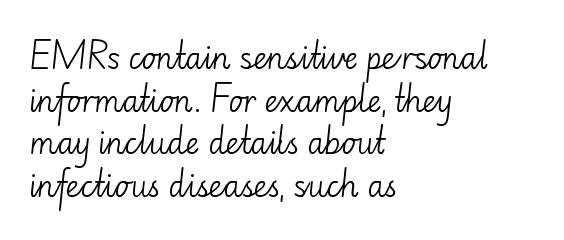
{"serif": "no", "bold": "no", "weight": "light", "width": "normal", "stroke_contrast": "low", "x_height": "small", "monospaced": "no", "underline": "no", "align": "left", "line_spacing": "normal", "line_spacing_ratio": 1.42, "letter_spacing": "normal", "letter_spacing_em": 0.0, "glyph_px": 30}
